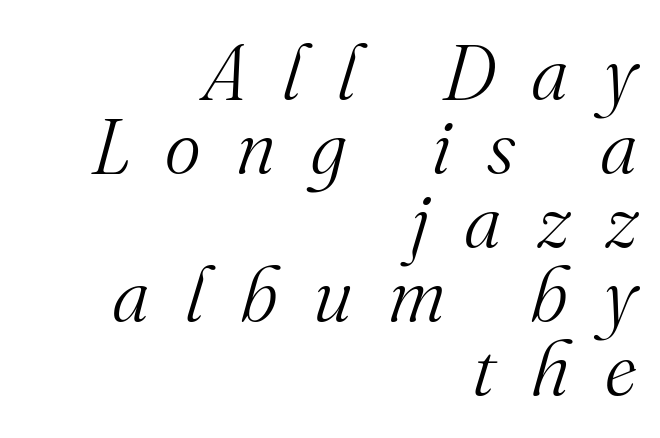
The image shows 77 px light serif type, italic (leaning right); set right-aligned, tight line spacing (0.96x), unusually wide letter spacing (+0.46 em), not underlined; medium stroke contrast and a small x-height.
